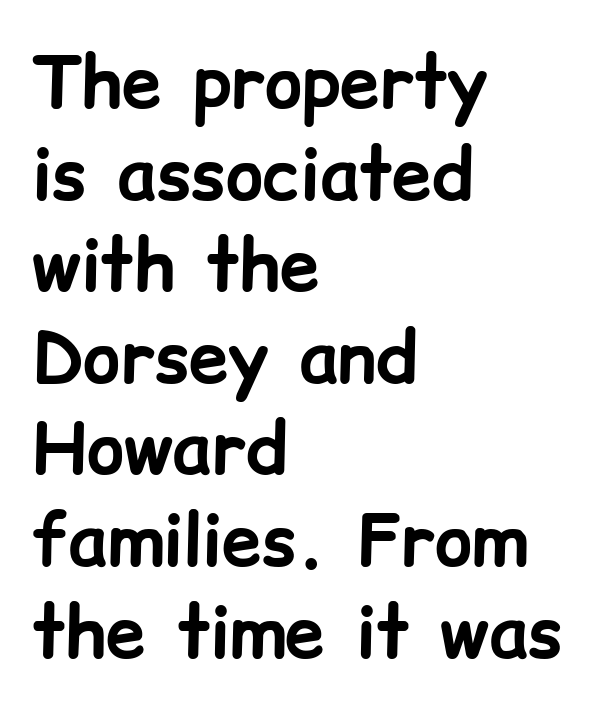
{"serif": "no", "italic": "no", "bold": "yes", "weight": "bold", "width": "normal", "stroke_contrast": "low", "x_height": "medium", "monospaced": "no", "underline": "no", "align": "left", "line_spacing": "normal", "line_spacing_ratio": 1.29, "letter_spacing": "normal", "letter_spacing_em": 0.0, "glyph_px": 71}
